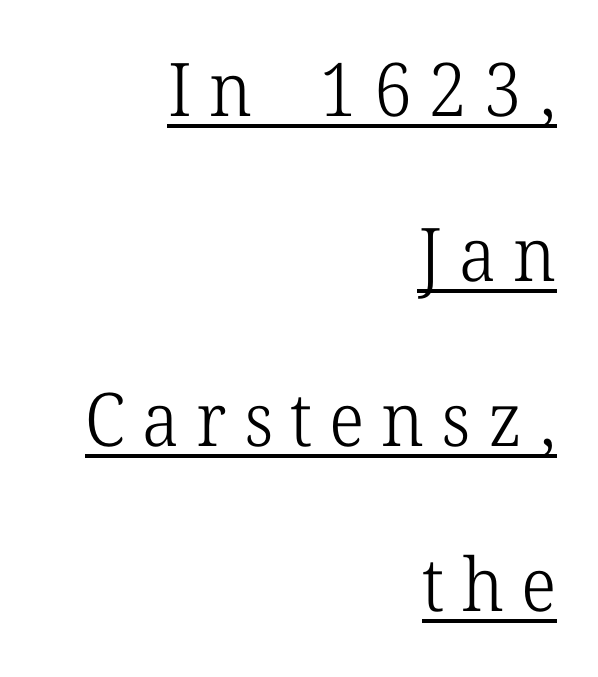
Underlining? Definitely there. Does extra space separate the letters? Yes, quite a lot of it. Stroke thickness stays within the range of a standard reading face or lighter. In terms of leading, this rendering errs on the spacious side. Does the copy run flush right? Yes — the right margin is perfectly even. Notice how the stems are strictly vertical — no italics here.
